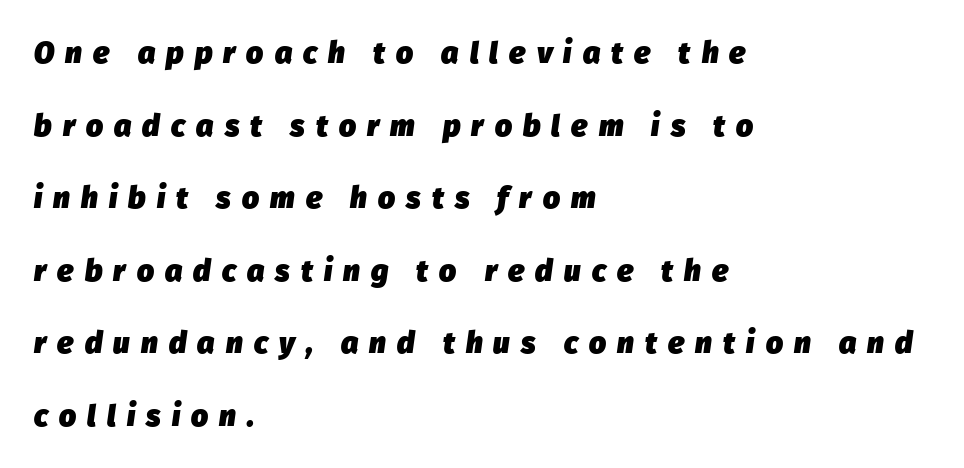
The image shows 30 px heavy type, italic (leaning right); set left-aligned, loose line spacing (2.42x), unusually wide letter spacing (+0.37 em), not underlined; low stroke contrast and a medium x-height.
